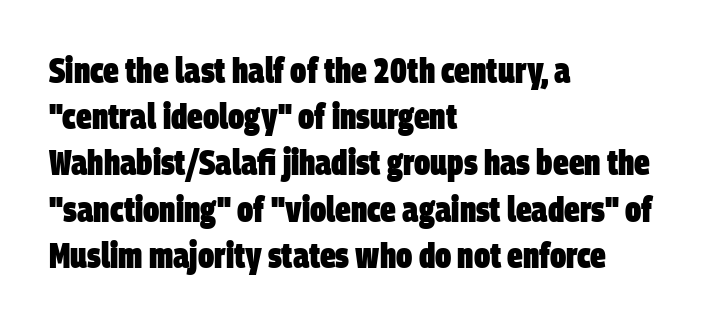
Q: Is the text bold? A: Yes.
Q: Is the typeface a serif or a sans-serif typeface? A: Sans-serif.
Q: Is the text underlined? A: No.
Q: How is the paragraph aligned? A: Left-aligned.
Q: Is the spacing between letters normal or unusually wide? A: Normal.
Q: Is the spacing between lines tight, normal or loose? A: Normal.
Q: Width (condensed, normal, or wide)? A: Condensed.
Q: Stroke contrast? A: Low.
Q: x-height? A: Large.
Q: Monospaced? A: No.
